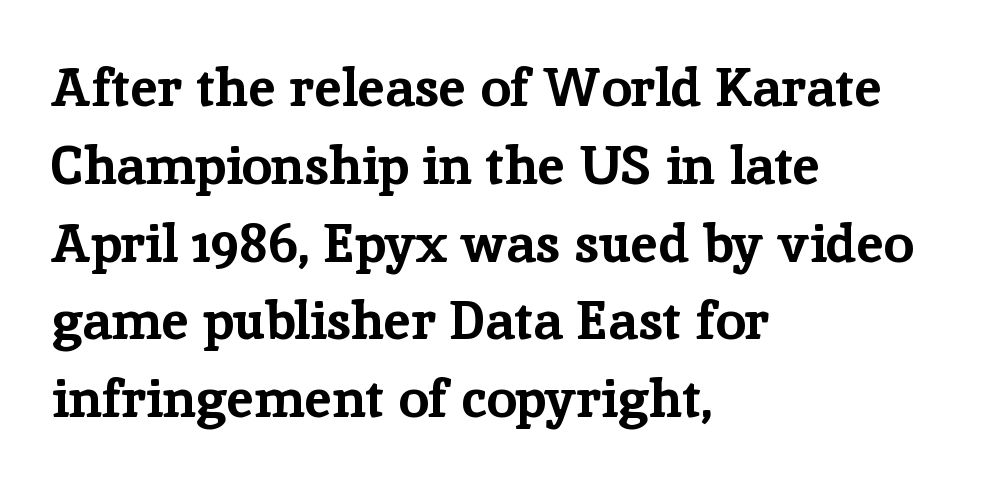
{"serif": "yes", "italic": "no", "bold": "yes", "weight": "bold", "width": "normal", "stroke_contrast": "low", "x_height": "medium", "monospaced": "no", "underline": "no", "align": "left", "line_spacing": "normal", "line_spacing_ratio": 1.44, "letter_spacing": "normal", "letter_spacing_em": 0.0, "glyph_px": 54}
